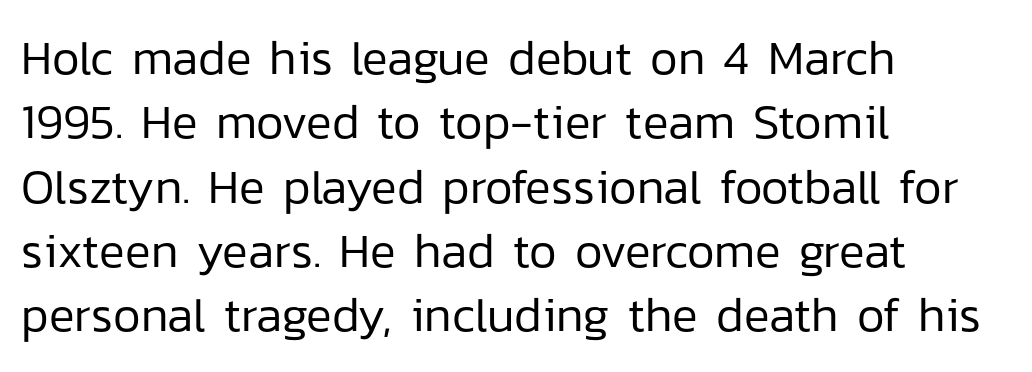
The image shows 48 px regular-weight sans-serif type, upright; set left-aligned, normal line spacing (1.34x), normal letter spacing, not underlined; low stroke contrast and a medium x-height.
